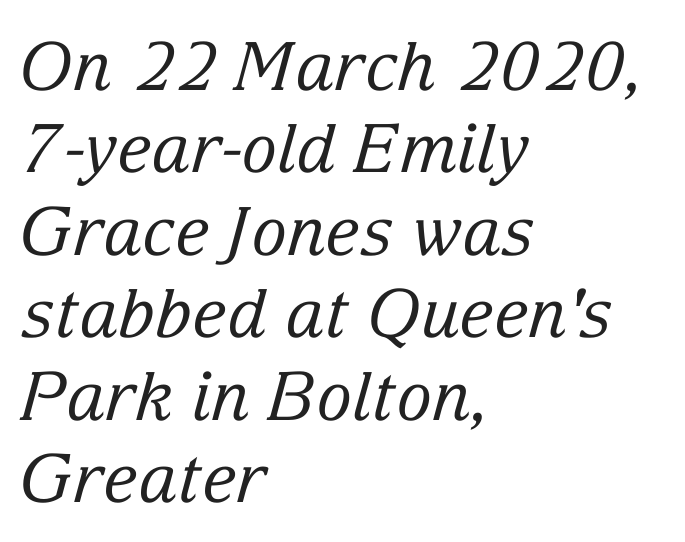
The image shows 67 px regular-weight serif type, italic (leaning right); set left-aligned, line spacing 1.23x, normal letter spacing, not underlined; low stroke contrast and a medium x-height.
